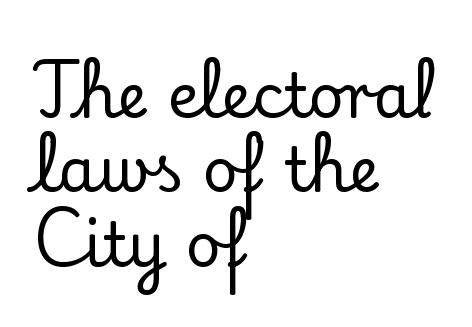
Q: Is the text italic (slanted)? A: No, it is upright.
Q: Is the typeface a serif or a sans-serif typeface? A: Serif.
Q: Is the text underlined? A: No.
Q: How is the paragraph aligned? A: Left-aligned.
Q: Is the spacing between letters normal or unusually wide? A: Normal.
Q: Width (condensed, normal, or wide)? A: Normal.
Q: Stroke contrast? A: Low.
Q: x-height? A: Small.
Q: Monospaced? A: No.
